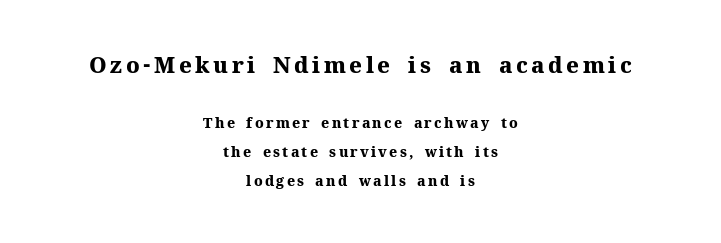
The image shows 22 px bold type, upright; set centered, loose line spacing (2.07x), not underlined; the first (top) block is 1.57x larger.
